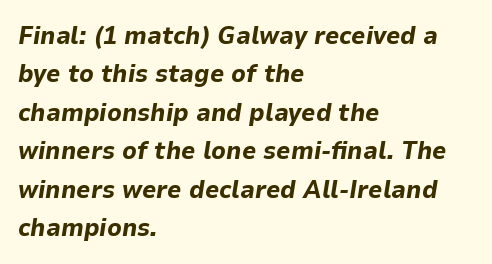
The whole block is typeset with a tilt. A dark, heavy texture on the line: the type is bold. Lines of text with bare space underneath. Short note: letters normally spaced.
